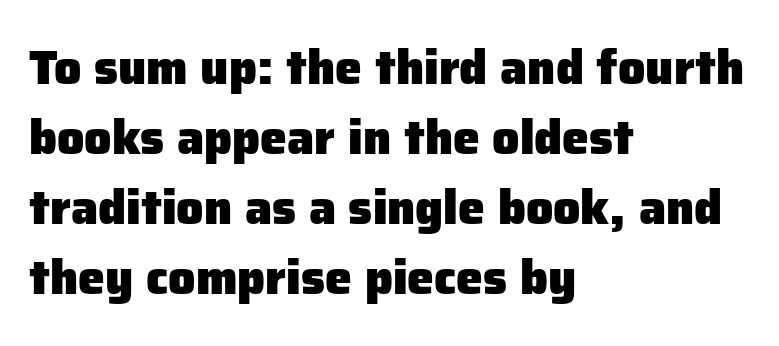
This sample has the flowing, uneven cadence of proportional lettering. In terms of letterform style, serifs are entirely absent. The rows are spaced the way most documents space them. The rendering anchors every line to the left-hand side.
